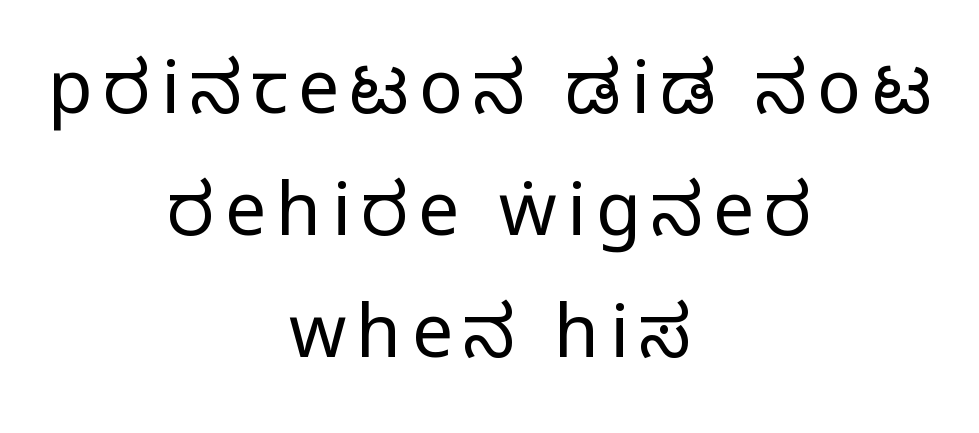
{"serif": "no", "italic": "no", "bold": "no", "weight": "regular", "width": "condensed", "stroke_contrast": "low", "x_height": "large", "monospaced": "no", "underline": "no", "align": "center", "line_spacing": "normal", "line_spacing_ratio": 1.67, "glyph_px": 73}
